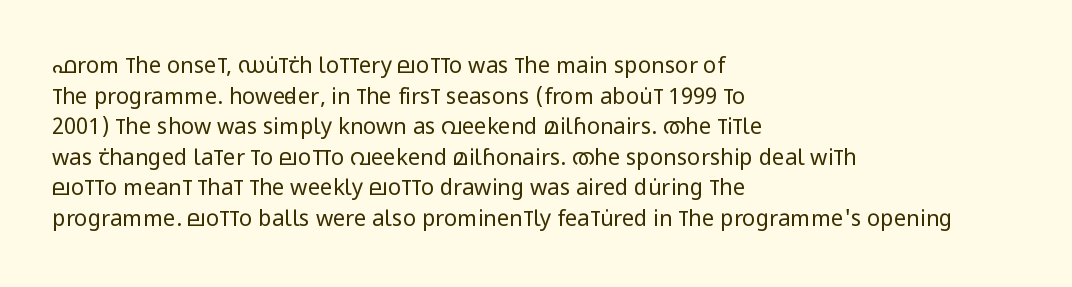
{"italic": "no", "bold": "no", "underline": "no", "align": "left", "line_spacing": "normal", "line_spacing_ratio": 1.39, "letter_spacing": "normal", "letter_spacing_em": 0.0, "glyph_px": 22}
